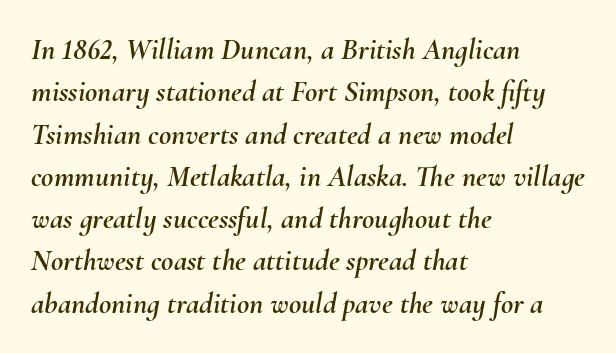
{"italic": "yes", "lean": "right", "slant_degrees": 10, "width": "normal", "stroke_contrast": "medium", "x_height": "small", "monospaced": "no", "underline": "no", "align": "left", "line_spacing": "normal", "line_spacing_ratio": 1.41, "letter_spacing": "normal", "letter_spacing_em": 0.0, "glyph_px": 30}
